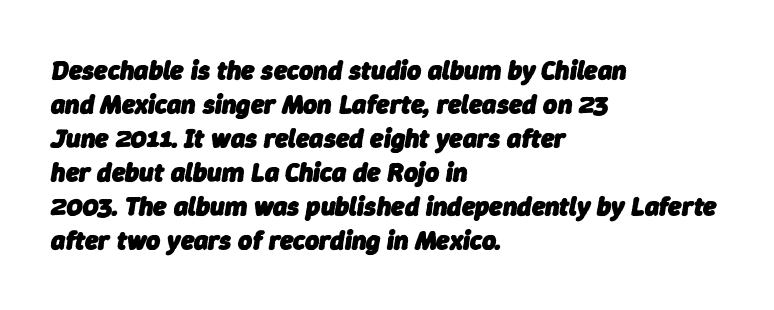
Is there much room between lines? A standard amount, neither cramped nor airy. Plain, unruled lines of type. The letters are slanted; this is an italic face. Line starts are locked; line ends wander. Set as a true bold cut, around the 700 mark.
